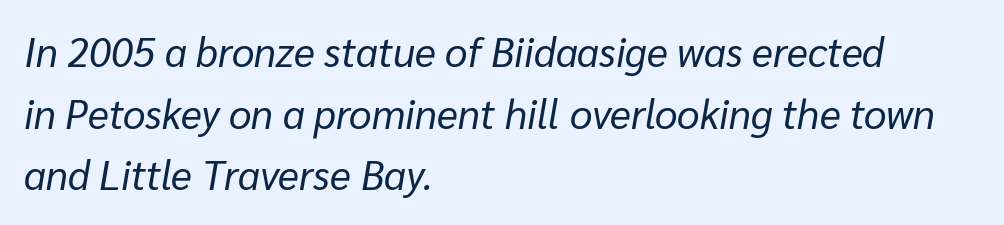
Is the type heavy? It reads as light-to-regular instead. Every row of glyphs begins at an identical x-position on the left. Looks like regular typesetting: each glyph gets only the width it needs. Has an underline been added? It has not. This sample uses plain, unmodified letter spacing.
